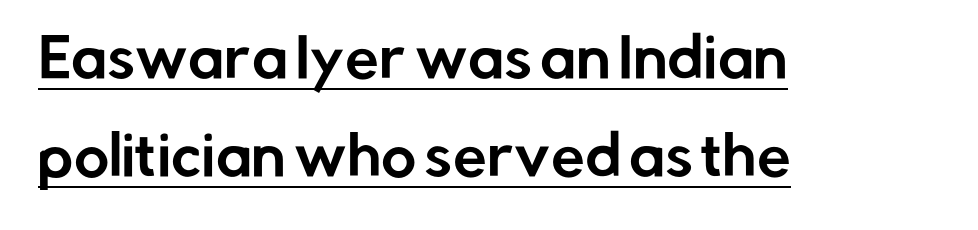
The image shows 54 px sans-serif type, upright; set left-aligned, line spacing 1.82x, normal letter spacing, underlined; low stroke contrast and a medium x-height.
